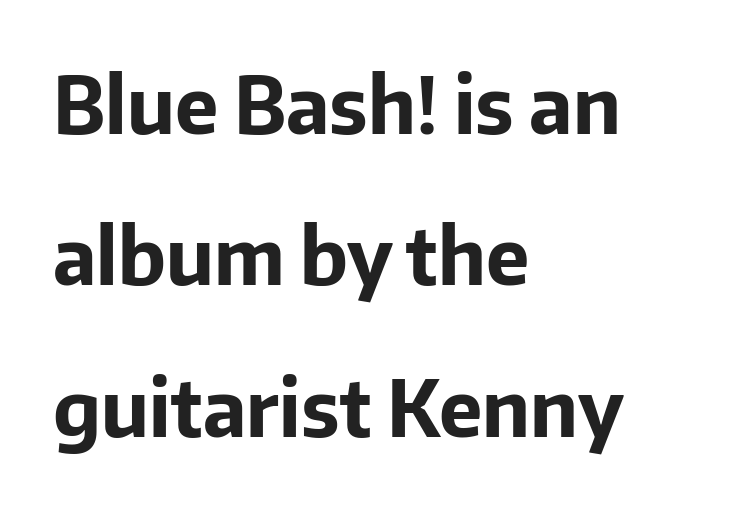
The image shows 78 px bold sans-serif type, upright; set left-aligned, loose line spacing (1.94x), normal letter spacing, not underlined; low stroke contrast and a medium x-height.
